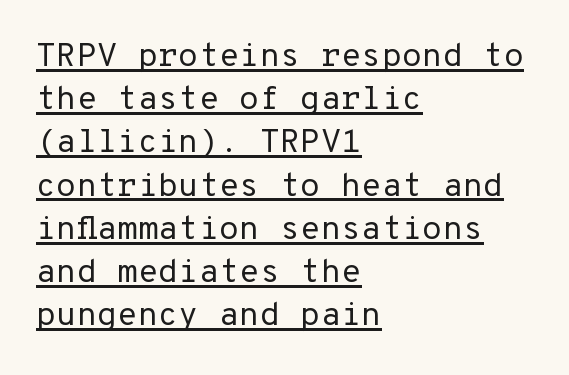
The typeface has the unassuming heft of standard copy or less. I'd call this a sans setting — the letters go barefoot. Leading: standard. In terms of letterspacing, this is plain default setting. All the whitespace from short lines collects on the right. The words here are underlined.
